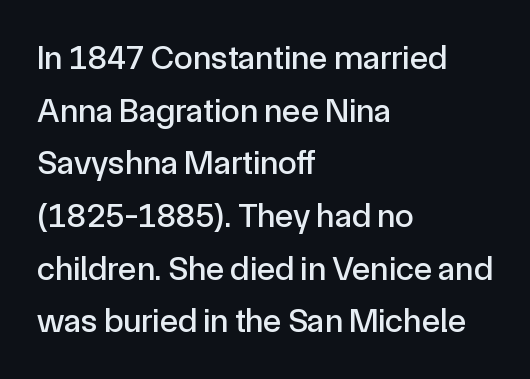
{"serif": "no", "italic": "no", "width": "normal", "x_height": "medium", "monospaced": "no", "underline": "no", "align": "left", "line_spacing": "normal", "line_spacing_ratio": 1.55, "letter_spacing": "normal", "letter_spacing_em": 0.0, "glyph_px": 34}
